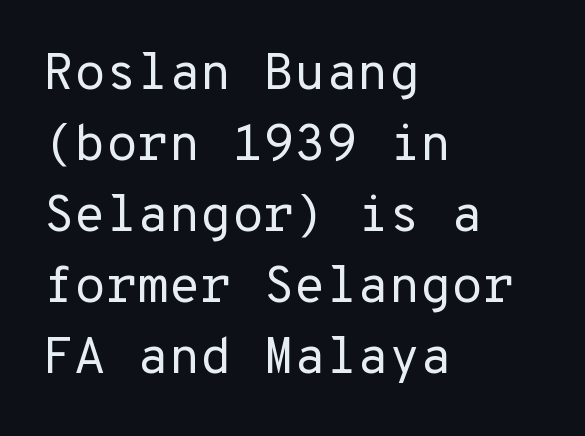
No extra tracking has been applied to these lines. Horizontal bands of white between lines are of average thickness. To sum up the face: it is a sans, with no serifs. The lettering stays uniformly vertical, giving the passage a roman look. The compositor pushed each line to the left boundary.
